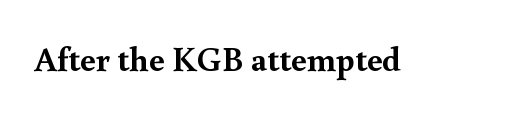
The image shows 35 px semibold serif type, upright; set normal letter spacing, not underlined; a small x-height.
